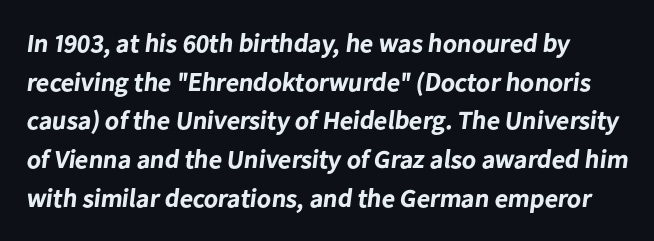
The image shows 26 px bold type; set normal line spacing (1.49x), normal letter spacing, not underlined.
